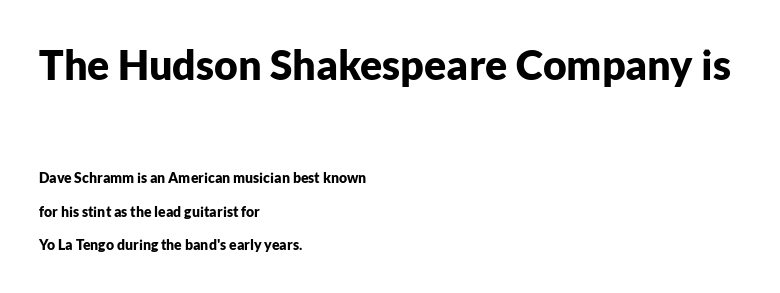
This rendering features lettering with no underline. These lines are set flush left with a ragged right edge. Spacing between characters is what you'd get straight out of the box. The rendering uses a bold face; every stroke is thick and dark. Note the varied advance widths — an 'i' is clearly narrower than an 'm'.
